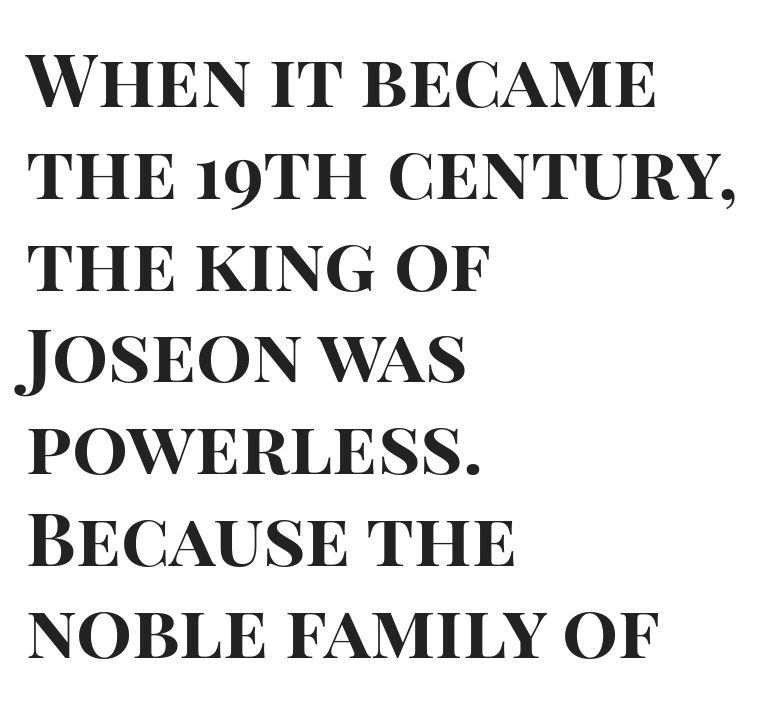
Q: Is the text bold? A: Yes.
Q: Is the text italic (slanted)? A: No, it is upright.
Q: Is the typeface a serif or a sans-serif typeface? A: Sans-serif.
Q: Is the text underlined? A: No.
Q: How is the paragraph aligned? A: Left-aligned.
Q: Is the spacing between letters normal or unusually wide? A: Normal.
Q: Width (condensed, normal, or wide)? A: Normal.
Q: Stroke contrast? A: High.
Q: x-height? A: Large.
Q: Monospaced? A: No.
